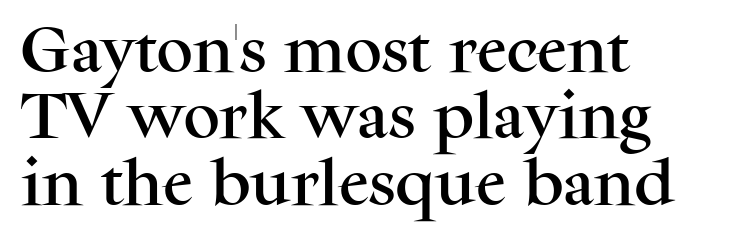
The image shows 51 px serif type, upright; set left-aligned, normal line spacing (1.3x), normal letter spacing, not underlined; medium stroke contrast and a medium x-height.
